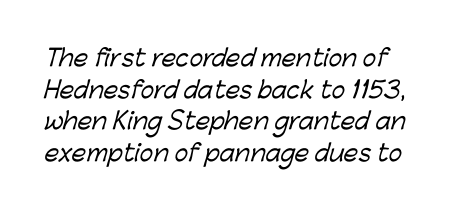
One glance says typical: line gaps are just what's usual. Type without underlining. These lines keep a tight, regular rhythm from letter to letter.
